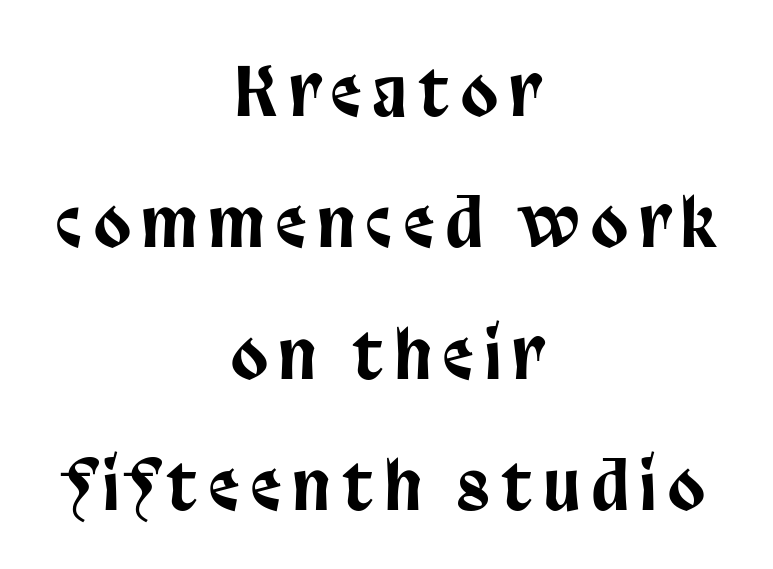
Posture: straight, roman, zero tilt. Descender tails drop into unmarked territory. To sum up the face: it is a sans, with no serifs. The setting favours the middle, as headings and verse often do. These lines are rendered in a variable-pitch font. Summary of vertical rhythm: relaxed, with wide interline spacing.
